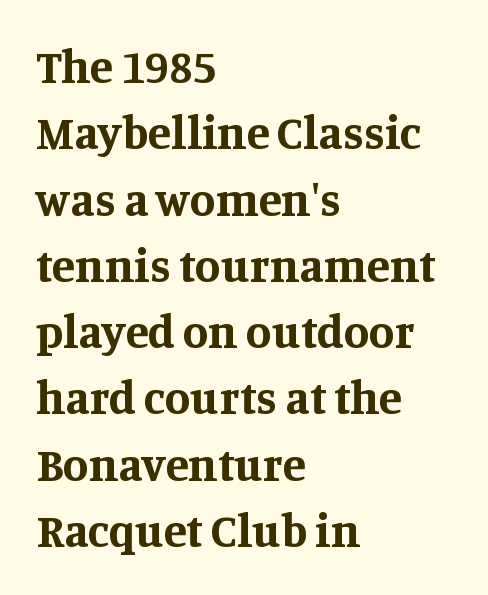
Q: Is the text bold? A: Yes.
Q: Is the text italic (slanted)? A: No, it is upright.
Q: Is the typeface a serif or a sans-serif typeface? A: Serif.
Q: Is the text underlined? A: No.
Q: How is the paragraph aligned? A: Left-aligned.
Q: Is the spacing between letters normal or unusually wide? A: Normal.
Q: Is the spacing between lines tight, normal or loose? A: Normal.
Q: Width (condensed, normal, or wide)? A: Normal.
Q: Stroke contrast? A: Medium.
Q: x-height? A: Large.
Q: Monospaced? A: No.
